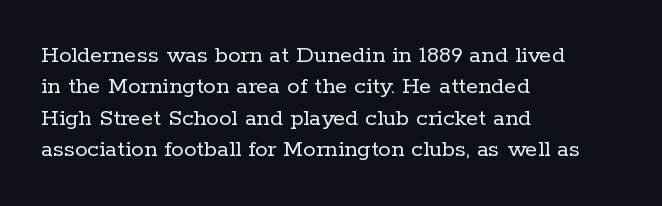
Q: Is the text bold? A: No.
Q: Is the text italic (slanted)? A: No, it is upright.
Q: Is the text underlined? A: No.
Q: How is the paragraph aligned? A: Left-aligned.
Q: Is the spacing between letters normal or unusually wide? A: Normal.
Q: Is the spacing between lines tight, normal or loose? A: Normal.
